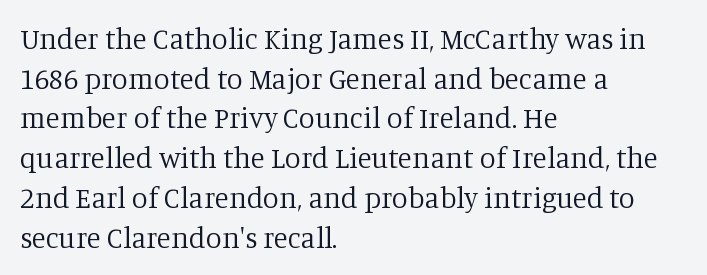
The image shows 29 px regular-weight serif type, upright; set left-aligned, normal line spacing (1.37x), normal letter spacing, not underlined; low stroke contrast and a large x-height.
